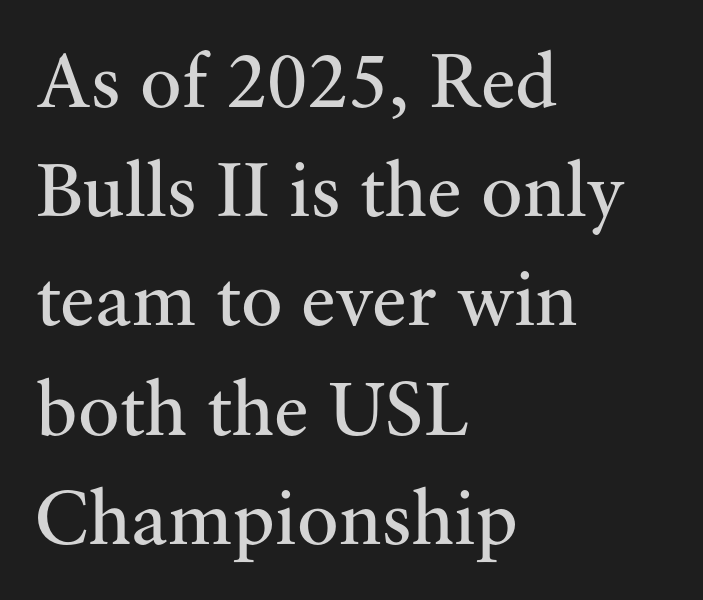
The image shows 78 px regular-weight serif type, upright; set left-aligned, normal line spacing (1.4x), normal letter spacing, not underlined; medium stroke contrast and a small x-height.
